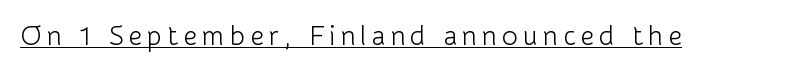
{"italic": "no", "bold": "no", "underline": "yes", "glyph_px": 27}
